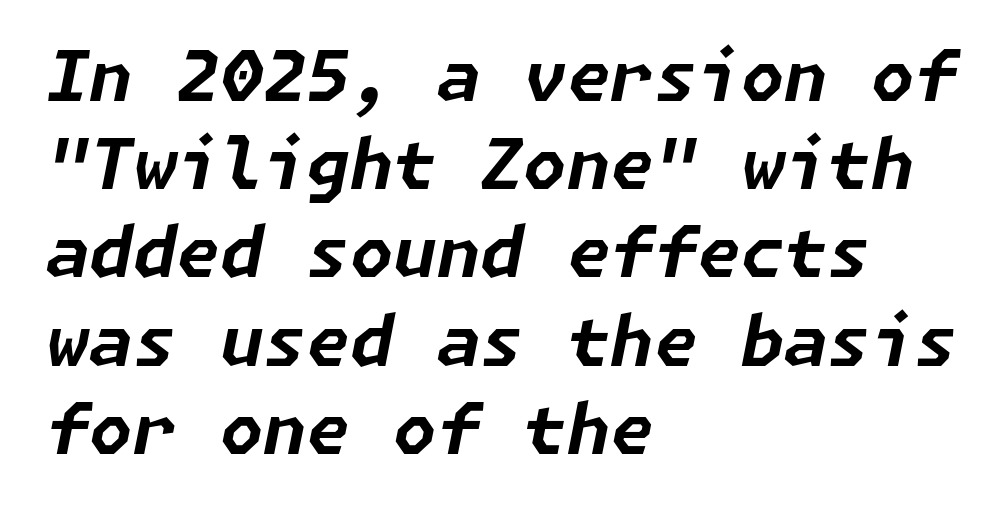
Q: Is the text bold? A: Yes.
Q: Is the text italic (slanted)? A: Yes, it leans right by about 11 degrees.
Q: Is the text underlined? A: No.
Q: How is the paragraph aligned? A: Left-aligned.
Q: Is the spacing between letters normal or unusually wide? A: Normal.
Q: Is the spacing between lines tight, normal or loose? A: Normal.
Q: Width (condensed, normal, or wide)? A: Normal.
Q: Stroke contrast? A: Low.
Q: x-height? A: Medium.
